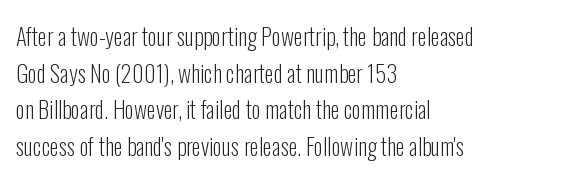
Q: Is the text bold? A: No.
Q: Is the text italic (slanted)? A: No, it is upright.
Q: Is the text underlined? A: No.
Q: How is the paragraph aligned? A: Left-aligned.
Q: Is the spacing between letters normal or unusually wide? A: Normal.
Q: Is the spacing between lines tight, normal or loose? A: Normal.
